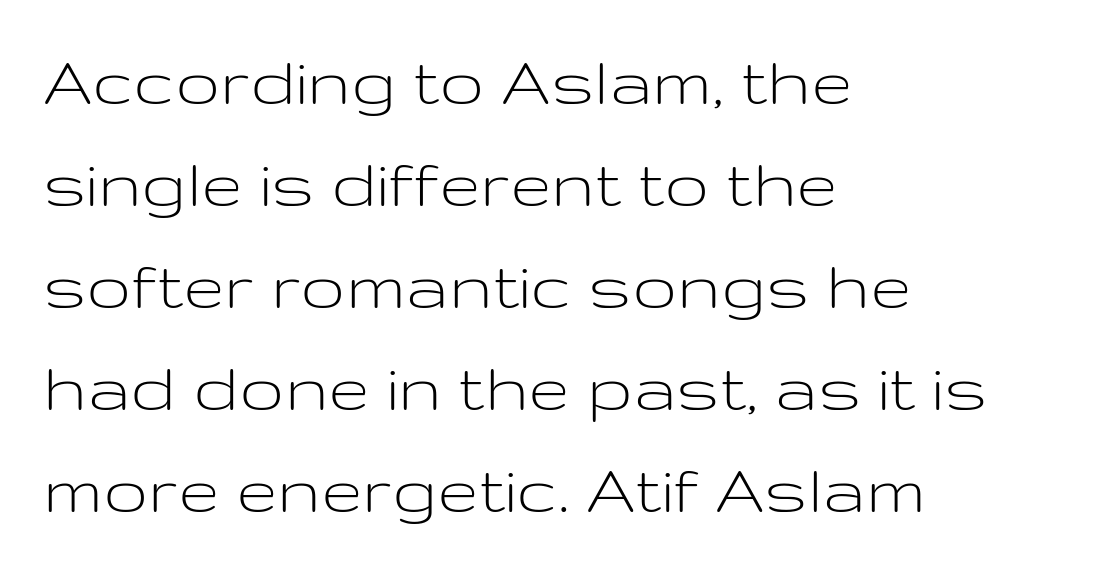
Q: Is the text bold? A: No.
Q: Is the text italic (slanted)? A: No, it is upright.
Q: Is the typeface a serif or a sans-serif typeface? A: Sans-serif.
Q: Is the text underlined? A: No.
Q: How is the paragraph aligned? A: Left-aligned.
Q: Is the spacing between letters normal or unusually wide? A: Normal.
Q: Is the spacing between lines tight, normal or loose? A: Normal.
Q: Width (condensed, normal, or wide)? A: Wide.
Q: Stroke contrast? A: Low.
Q: x-height? A: Medium.
Q: Monospaced? A: No.
